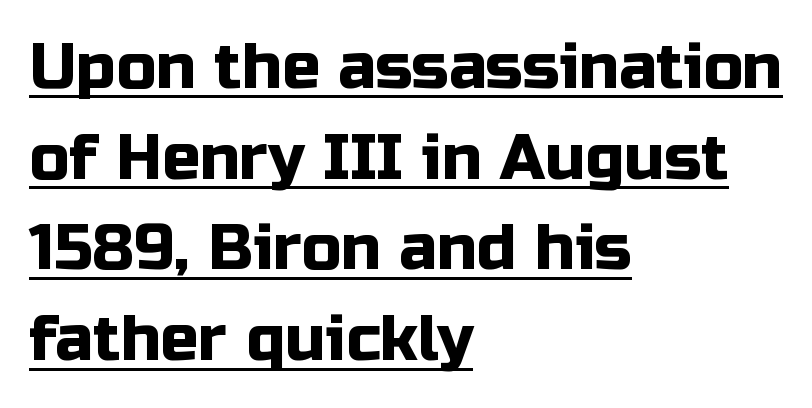
The letters carry no serifs — their stems end cleanly without finishing strokes. Proportional: the letters do not fall into vertical columns. Quick note: interline space is typical. Which margin do the lines hug? The left one — the right edge is uneven. Descenders here cross a horizontal rule under the line. The axis of the letterforms is exactly vertical.
